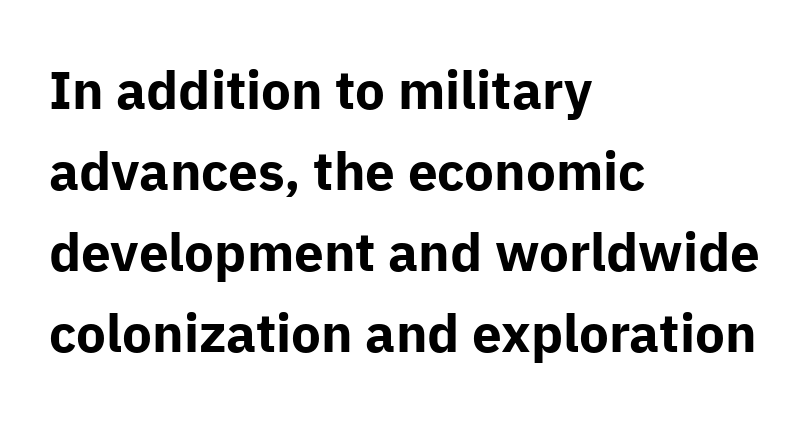
{"serif": "no", "italic": "no", "bold": "yes", "weight": "bold", "width": "normal", "stroke_contrast": "low", "x_height": "medium", "monospaced": "no", "underline": "no", "align": "left", "line_spacing": "normal", "line_spacing_ratio": 1.53, "letter_spacing": "normal", "letter_spacing_em": 0.0, "glyph_px": 53}
